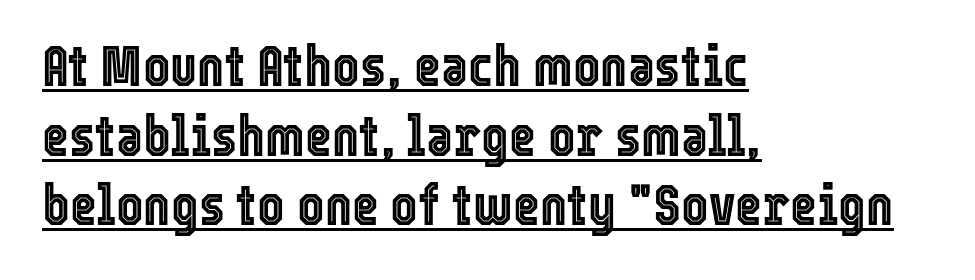
{"italic": "no", "width": "condensed", "x_height": "medium", "monospaced": "no", "underline": "yes", "align": "left", "line_spacing_ratio": 1.2, "letter_spacing": "normal", "letter_spacing_em": 0.0, "glyph_px": 58}
